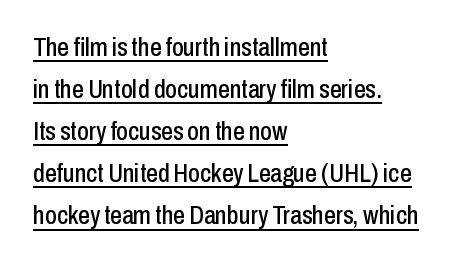
Vertically, the passage feels balanced, rows spaced as you'd expect. A classic flush-left, rag-right setting is used for this passage. When letters stand straight like this, we call the style roman or upright. Look at the tracking — it's just the regular setting, nothing added. A typographer would call this underscored text.
